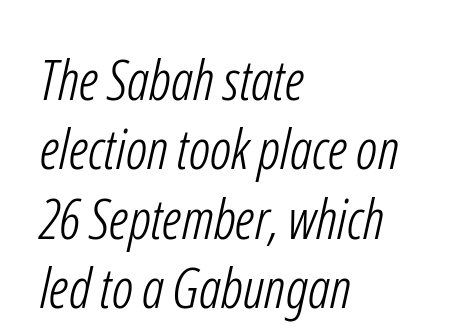
The image shows 56 px light, condensed sans-serif type; set left-aligned, line spacing 1.24x, normal letter spacing, not underlined; low stroke contrast and a medium x-height.
